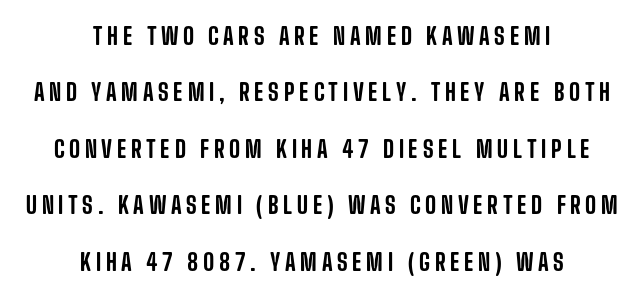
The typesetter chose a symmetrical, centered arrangement here. Beneath every word, the page is bare. Students, observe: this is what heavily led, spacious text looks like. When letters stand straight like this, we call the style roman or upright.
